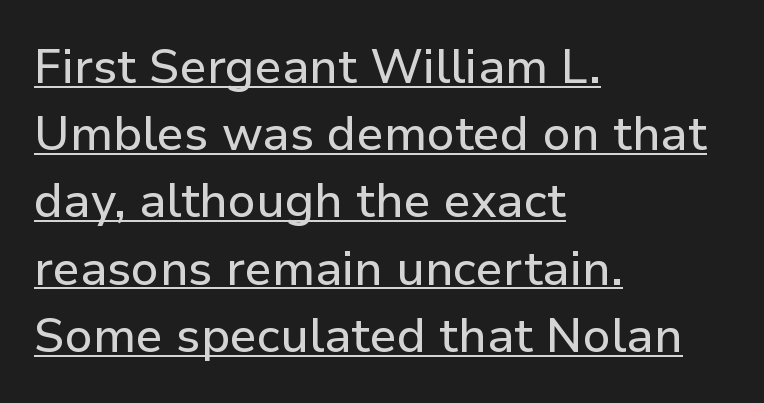
Every word sits above its own underline. Quick note: interline space is typical. It's the straight-up-and-down kind of type. Every row of glyphs begins at an identical x-position on the left. Note the varied advance widths — an 'i' is clearly narrower than an 'm'.
